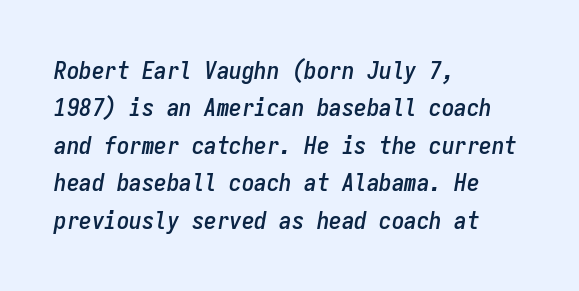
Would a proofreader flag this as italicized? Yes. The gap between lines stays unmarked. The passage is arranged the way most books set body copy — flush left. The gaps between neighbouring characters are ordinary and unremarkable. Normally led — the rows are evenly, conventionally spaced.
